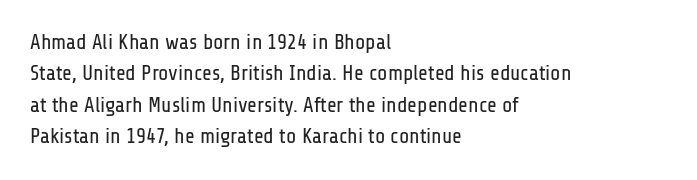
{"italic": "no", "bold": "no", "underline": "no", "align": "left", "line_spacing": "normal", "line_spacing_ratio": 1.5, "letter_spacing": "normal", "letter_spacing_em": 0.0, "glyph_px": 21}
